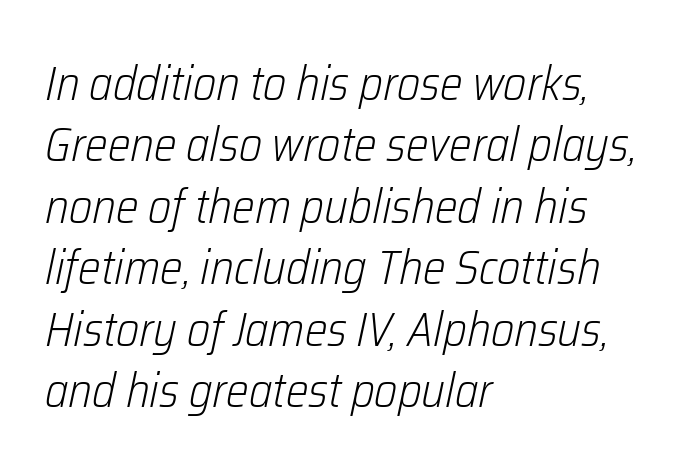
Q: Is the text bold? A: No.
Q: Is the text italic (slanted)? A: Yes, it leans right by about 12 degrees.
Q: Is the text underlined? A: No.
Q: How is the paragraph aligned? A: Left-aligned.
Q: Is the spacing between letters normal or unusually wide? A: Normal.
Q: Is the spacing between lines tight, normal or loose? A: Normal.
Q: Width (condensed, normal, or wide)? A: Condensed.
Q: Stroke contrast? A: Low.
Q: x-height? A: Medium.
Q: Monospaced? A: No.
